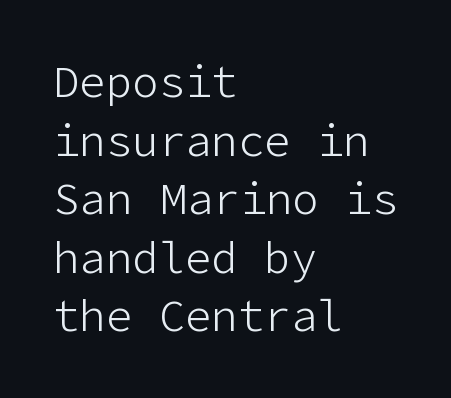
The image shows 44 px light sans-serif type, upright; set left-aligned, normal line spacing (1.33x), normal letter spacing, not underlined; low stroke contrast and a medium x-height.
